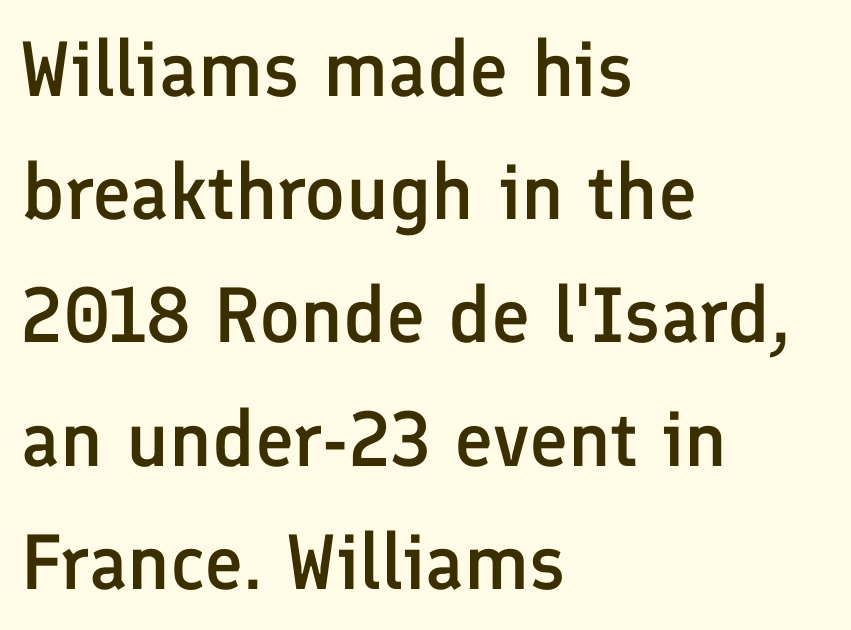
The glyphs in this specimen are sans serif. A typesetter would call this proportional, since set widths differ per character. Is there much room between lines? A standard amount, neither cramped nor airy. The space beneath each line is pristine and unruled. The rendering uses a semibold face; strokes are thickened but not to full bold. A student would call this left alignment; a typographer would say flush left, rag right.
